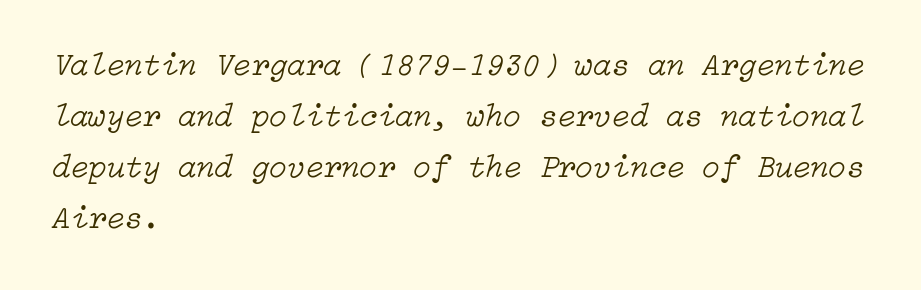
{"italic": "yes", "lean": "right", "slant_degrees": 15, "bold": "no", "weight": "light", "width": "normal", "stroke_contrast": "low", "x_height": "medium", "underline": "no", "align": "left", "line_spacing": "normal", "line_spacing_ratio": 1.55, "letter_spacing": "normal", "letter_spacing_em": 0.0, "glyph_px": 33}
